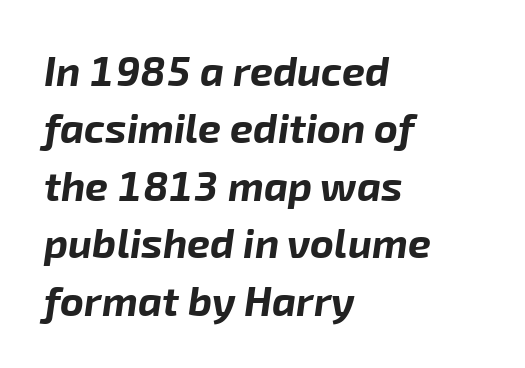
Q: Is the text bold? A: Yes.
Q: Is the text italic (slanted)? A: Yes, it leans right by about 8 degrees.
Q: Is the text underlined? A: No.
Q: How is the paragraph aligned? A: Left-aligned.
Q: Is the spacing between letters normal or unusually wide? A: Normal.
Q: Is the spacing between lines tight, normal or loose? A: Normal.
Q: Width (condensed, normal, or wide)? A: Normal.
Q: Stroke contrast? A: Low.
Q: x-height? A: Medium.
Q: Monospaced? A: No.
